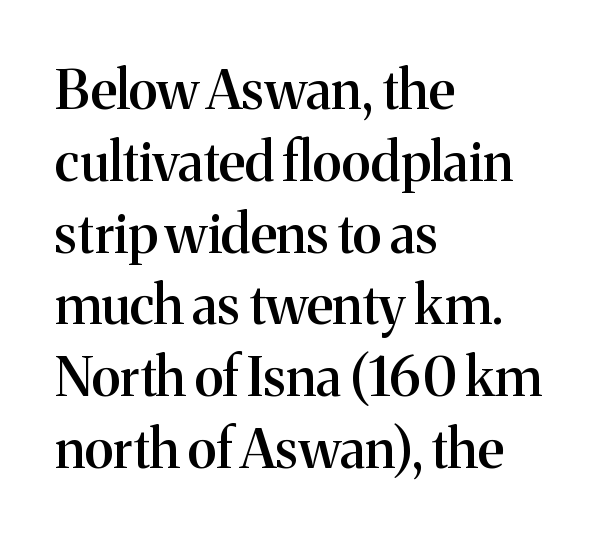
{"serif": "yes", "italic": "no", "bold": "semi", "weight": "semibold", "width": "normal", "stroke_contrast": "medium", "x_height": "medium", "monospaced": "no", "underline": "no", "align": "left", "line_spacing": "normal", "line_spacing_ratio": 1.33, "letter_spacing": "normal", "letter_spacing_em": 0.0, "glyph_px": 54}
